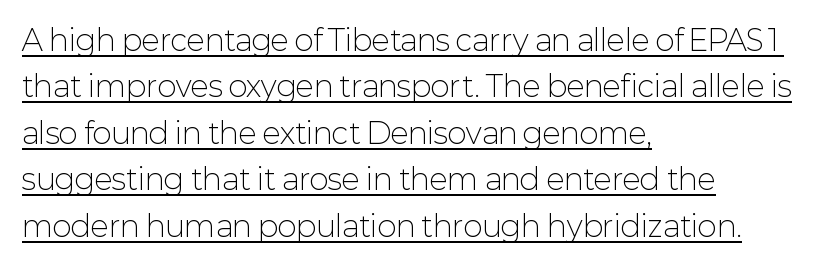
{"serif": "no", "italic": "no", "bold": "no", "weight": "light", "width": "normal", "stroke_contrast": "low", "x_height": "medium", "monospaced": "no", "underline": "yes", "align": "left", "line_spacing": "normal", "line_spacing_ratio": 1.6, "letter_spacing": "normal", "letter_spacing_em": 0.0, "glyph_px": 29}
